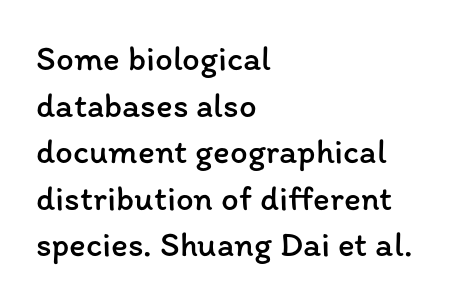
The image shows 35 px regular-weight type, upright; set left-aligned, normal line spacing (1.33x), normal letter spacing, not underlined; low stroke contrast and a medium x-height.
